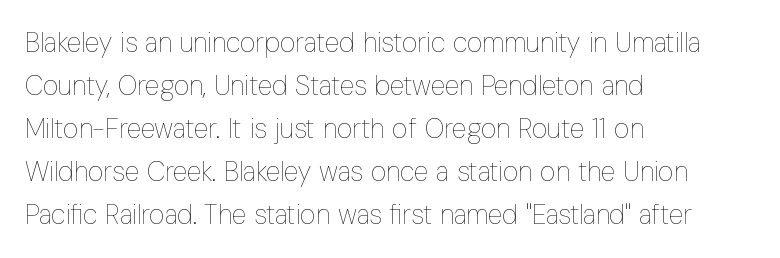
{"italic": "no", "bold": "no", "underline": "no", "align": "left", "line_spacing": "normal", "line_spacing_ratio": 1.59, "letter_spacing": "normal", "letter_spacing_em": 0.0, "glyph_px": 27}
